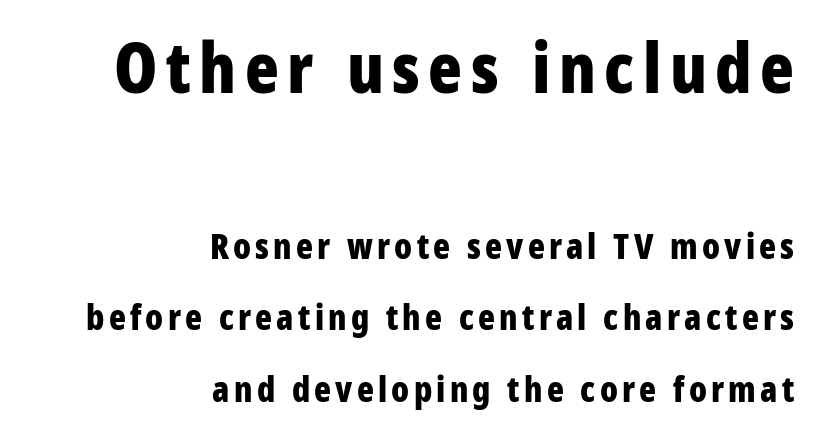
{"serif": "no", "italic": "no", "bold": "yes", "weight": "bold", "width": "condensed", "stroke_contrast": "low", "x_height": "large", "monospaced": "no", "underline": "no", "align": "right", "line_spacing": "loose", "line_spacing_ratio": 2.04, "larger_block": "first", "size_ratio": 2.0, "glyph_px": 70}
